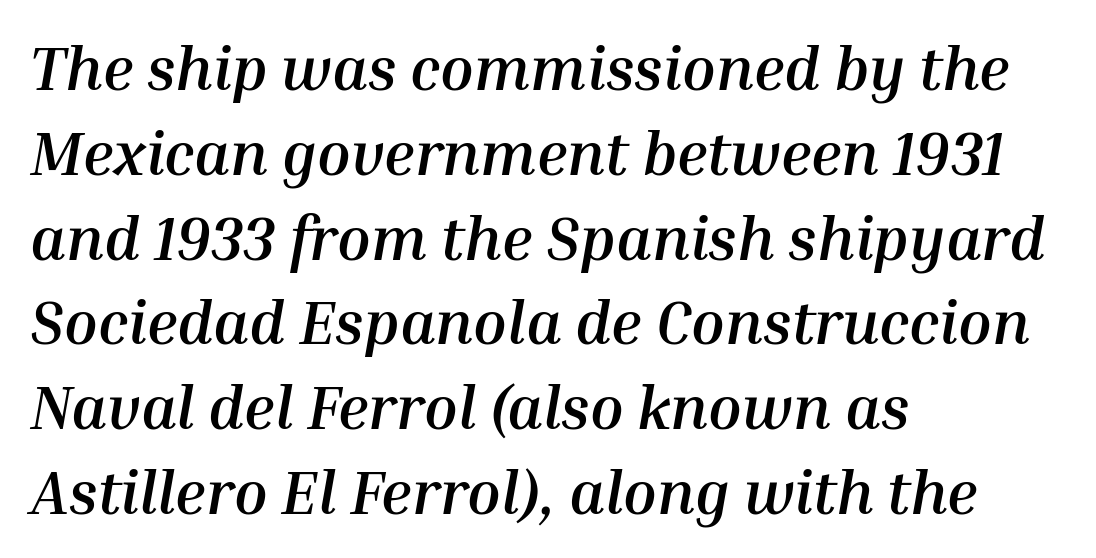
The image shows 61 px semibold type, italic (leaning right); set left-aligned, normal line spacing (1.39x), normal letter spacing, not underlined; medium stroke contrast and a medium x-height.
